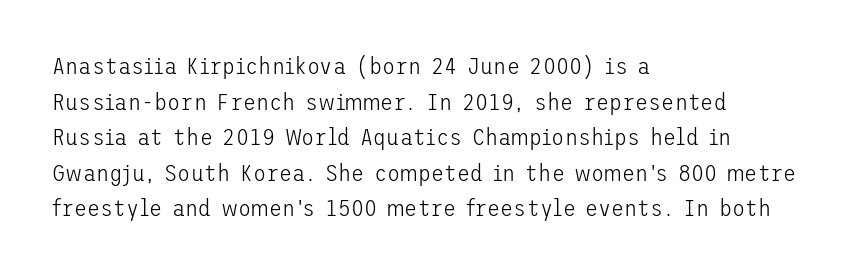
Q: Is the text bold? A: No.
Q: Is the text italic (slanted)? A: No, it is upright.
Q: Is the text underlined? A: No.
Q: How is the paragraph aligned? A: Left-aligned.
Q: Is the spacing between letters normal or unusually wide? A: Normal.
Q: Is the spacing between lines tight, normal or loose? A: Normal.
